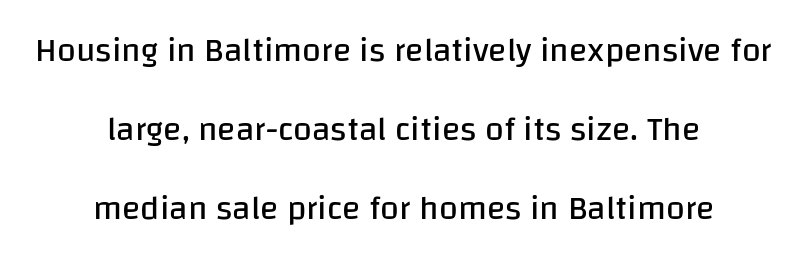
The image shows 34 px regular-weight sans-serif type, upright; set centered, loose line spacing (2.33x), normal letter spacing, not underlined; low stroke contrast and a large x-height.
